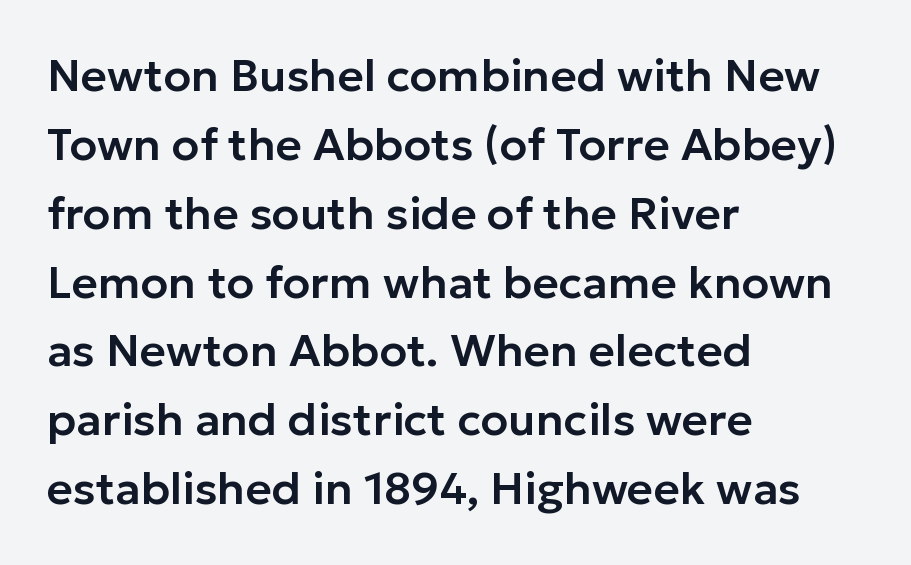
The image shows 45 px sans-serif type, upright; set left-aligned, normal line spacing (1.53x), normal letter spacing, not underlined; low stroke contrast and a medium x-height.
